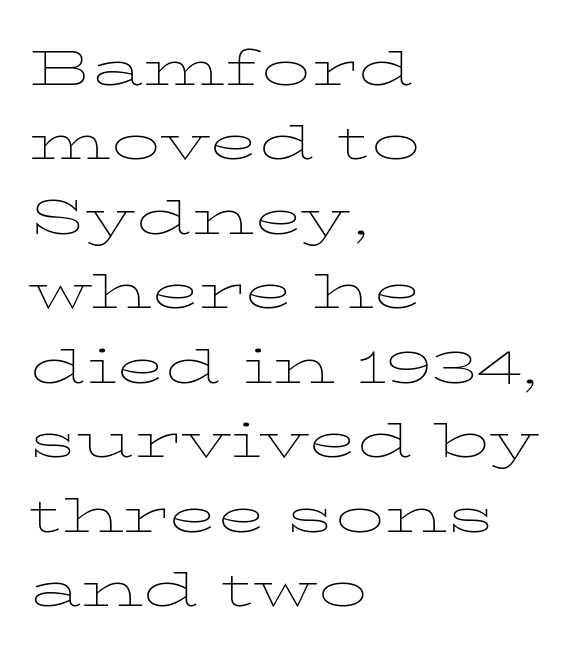
Quick note: underline off. The letters advance in unequal steps, a hallmark of proportional type. Unbolded letterforms with no extra heft. The line texture is even and compact thanks to regular tracking.
